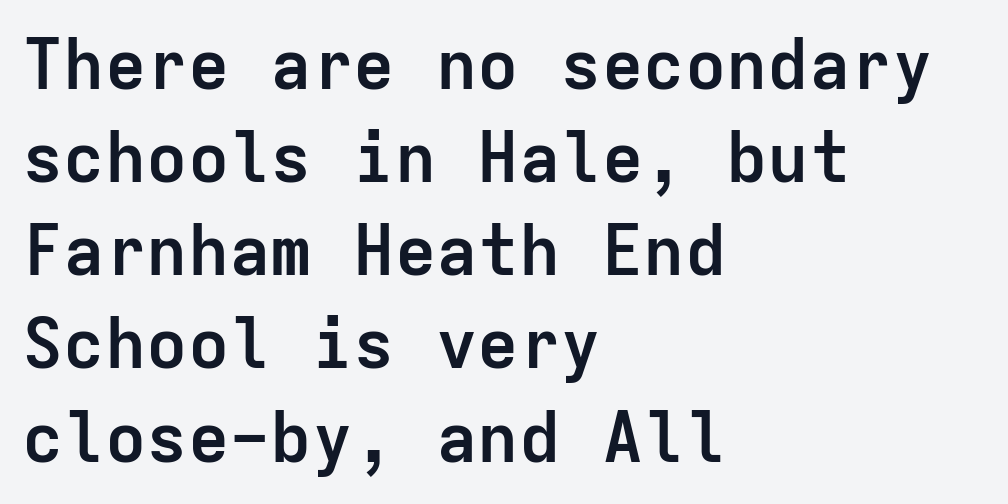
Characters follow at the spacing the type designer built in. Heft: maximum for text — a bold. Casual observation: everything's shoved over to the left. Monospaced: the letters line up in strict vertical columns. This sample keeps an unexceptional amount of space between lines. Italic? Not at all — the glyphs are vertical.
